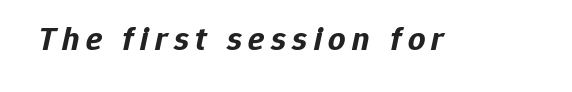
Weight check: bold — yes, fully. Slanted lettering throughout. Here the designer chose a conventional face with non-uniform glyph widths. Underlining? Definitely not there.
